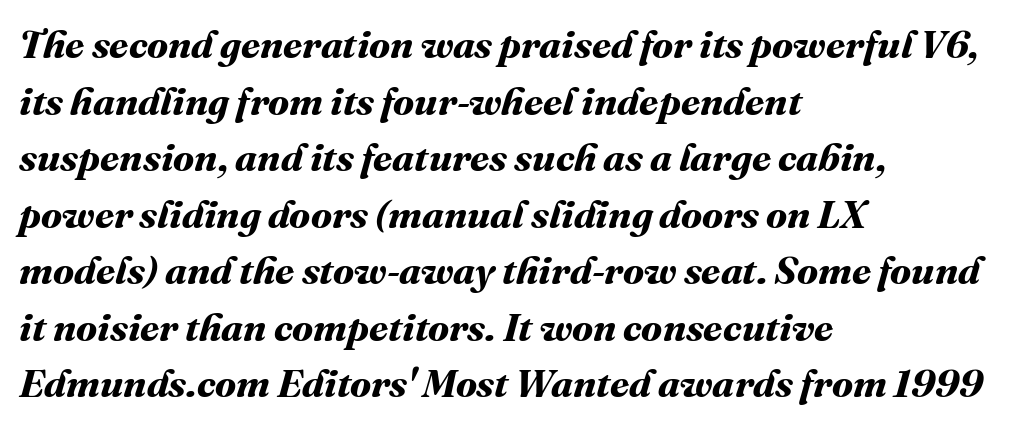
The image shows 39 px bold type; set left-aligned, normal line spacing (1.45x), normal letter spacing, not underlined; medium stroke contrast and a medium x-height.
